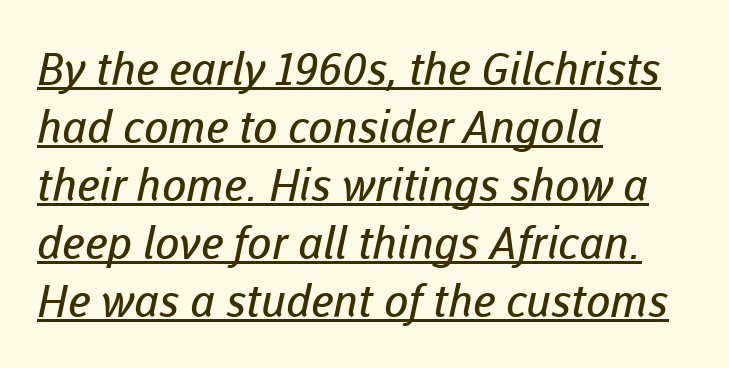
{"serif": "no", "bold": "no", "weight": "regular", "width": "normal", "stroke_contrast": "low", "x_height": "medium", "monospaced": "no", "underline": "yes", "align": "left", "line_spacing": "normal", "line_spacing_ratio": 1.29, "letter_spacing": "normal", "letter_spacing_em": 0.0, "glyph_px": 45}
